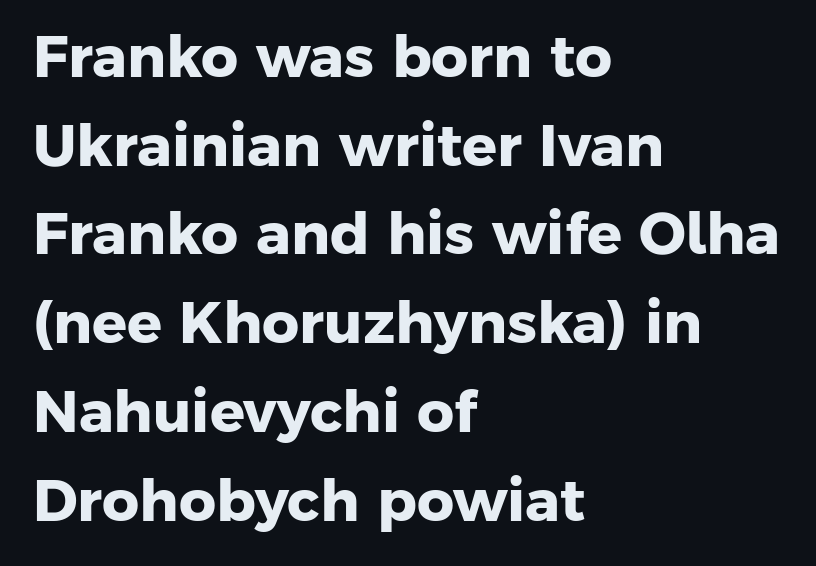
The image shows 58 px heavy sans-serif type; set left-aligned, normal line spacing (1.53x), normal letter spacing, not underlined; low stroke contrast and a medium x-height.
